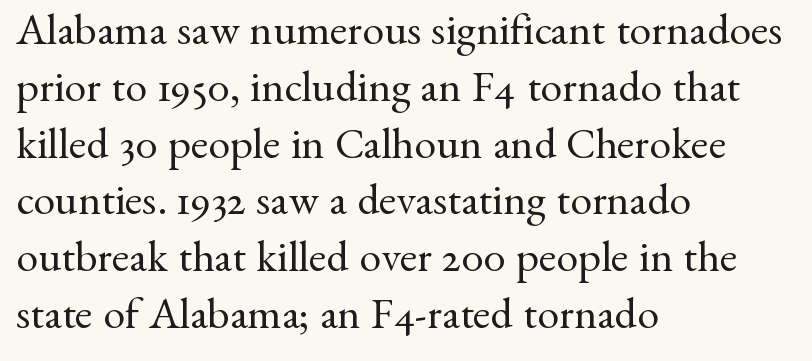
Every stem runs plumb, perpendicular to the baseline. The rendering uses natural spacing where letterforms have individual widths. The face used here is seriffed, in the tradition of book romans. The setting favours the left margin, as ordinary paragraphs usually do.
